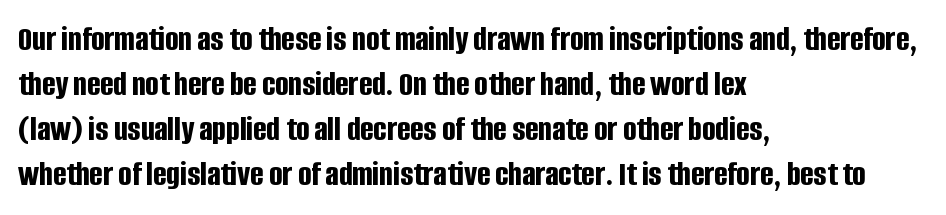
The image shows 35 px bold, condensed sans-serif type, upright; set left-aligned, normal line spacing (1.29x), normal letter spacing, not underlined; low stroke contrast and a large x-height.
